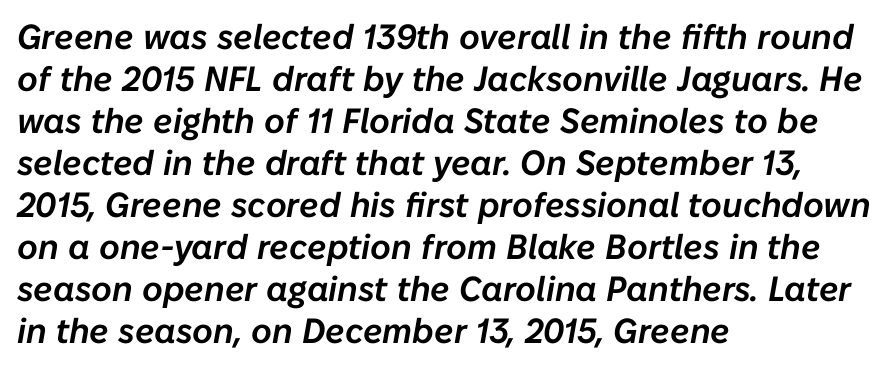
The image shows 35 px text type, italic (leaning right); set left-aligned, line spacing 1.2x, normal letter spacing, not underlined; low stroke contrast and a medium x-height.
